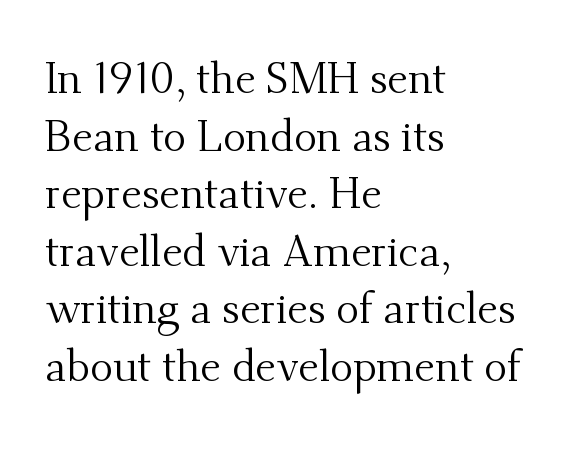
The image shows 43 px regular-weight serif type, upright; set left-aligned, normal line spacing (1.34x), normal letter spacing, not underlined; medium stroke contrast and a small x-height.
